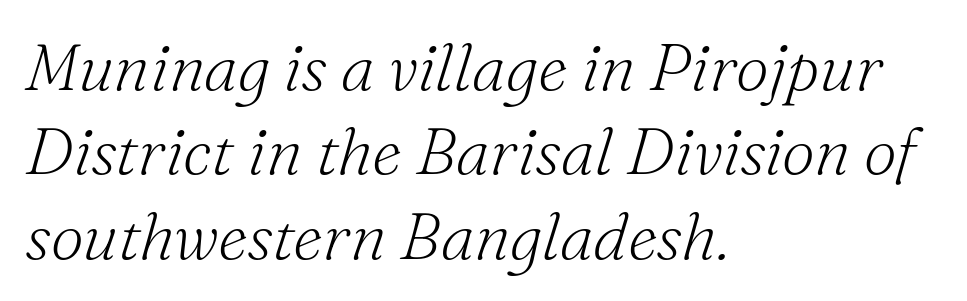
{"serif": "yes", "italic": "yes", "lean": "right", "slant_degrees": 16, "bold": "no", "weight": "light", "width": "normal", "stroke_contrast": "medium", "x_height": "small", "monospaced": "no", "underline": "no", "align": "left", "line_spacing": "normal", "line_spacing_ratio": 1.28, "letter_spacing": "normal", "letter_spacing_em": 0.0, "glyph_px": 66}
